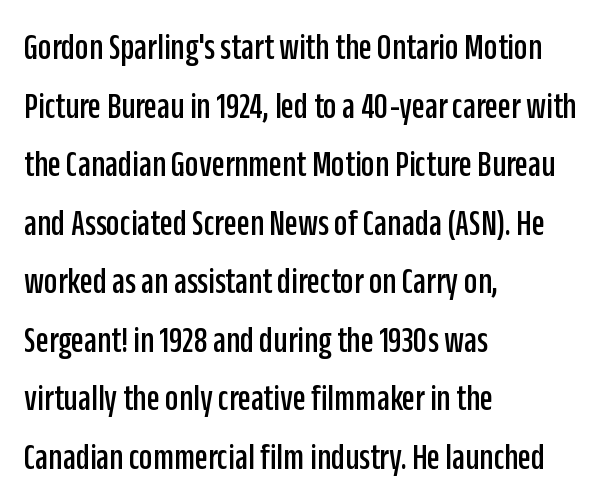
The image shows 38 px condensed sans-serif type, upright; set left-aligned, normal line spacing (1.54x), normal letter spacing, not underlined; low stroke contrast and a large x-height.
